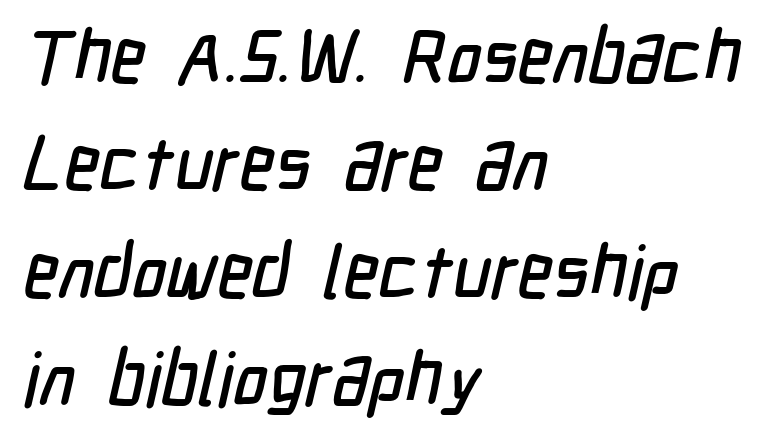
The image shows 74 px condensed sans-serif type; set left-aligned, normal line spacing (1.45x), normal letter spacing, not underlined; low stroke contrast and a medium x-height.
